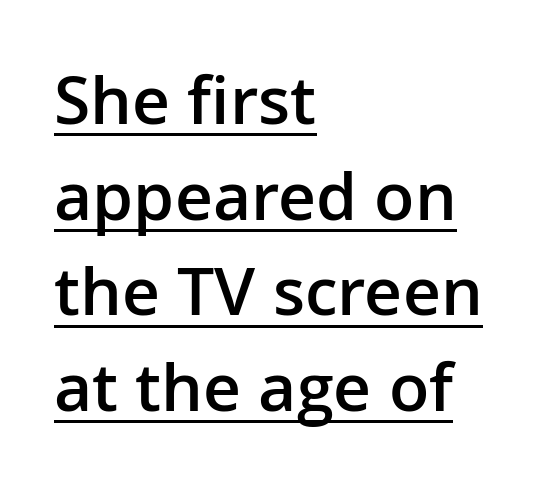
In terms of posture, this sample is upright. The font family rendered here belongs to the sans-serif group. Typographic density is moderately raised because the face is semibold. The compositor pushed each line to the left boundary. Do the characters align in a grid? No, the font is proportional.
